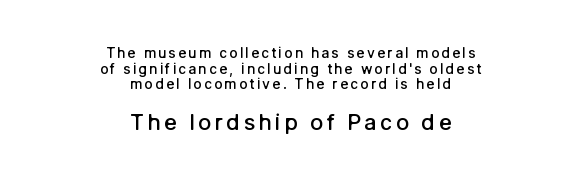
Is the type bold? Partly — it's a semibold, heavier than regular but not fully bold. Caption: upper text group reduced, lower text group enlarged. One glance says dense: line gaps are narrower than usual. The lettering stays uniformly vertical, giving the passage a roman look.
